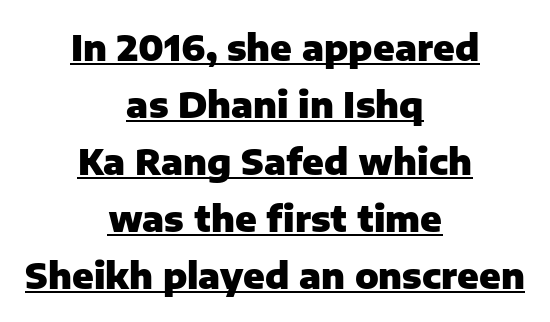
Q: Is the text bold? A: Yes.
Q: Is the text italic (slanted)? A: No, it is upright.
Q: Is the typeface a serif or a sans-serif typeface? A: Sans-serif.
Q: Is the text underlined? A: Yes.
Q: How is the paragraph aligned? A: Centered.
Q: Is the spacing between letters normal or unusually wide? A: Normal.
Q: Is the spacing between lines tight, normal or loose? A: Normal.
Q: Width (condensed, normal, or wide)? A: Normal.
Q: Stroke contrast? A: Low.
Q: x-height? A: Medium.
Q: Monospaced? A: No.
